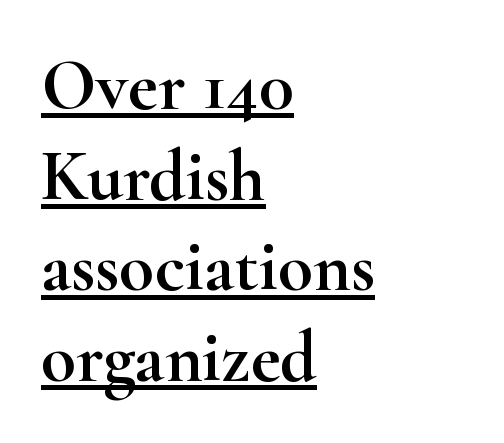
This sample uses a serif face. Does a line run under the words? Yes, clearly. A student would call this left alignment; a typographer would say flush left, rag right. Honestly, the row spacing looks completely unremarkable. Characters remain perfectly vertical along every line. Glyph-to-glyph distance matches everyday printed text.
